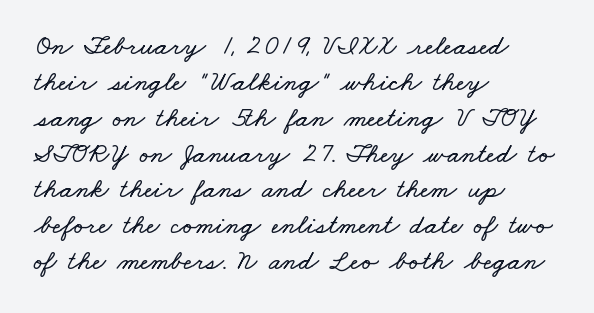
The image shows 28 px wide type; set left-aligned, normal line spacing (1.28x), normal letter spacing, not underlined; low stroke contrast and a small x-height.
